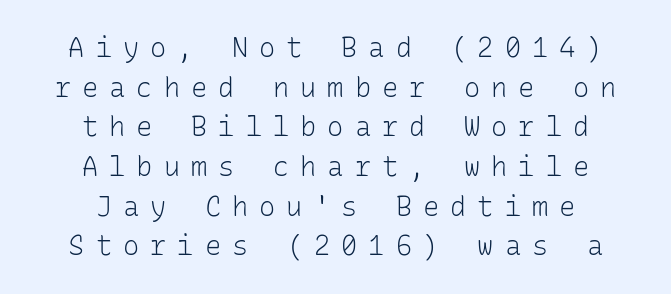
The rag falls on both sides of this text block equally. The glyphs are unaccompanied by any horizontal stroke below them. The passage shown is not bold in any degree. A normal amount of white space separates one row of letters from the next.
